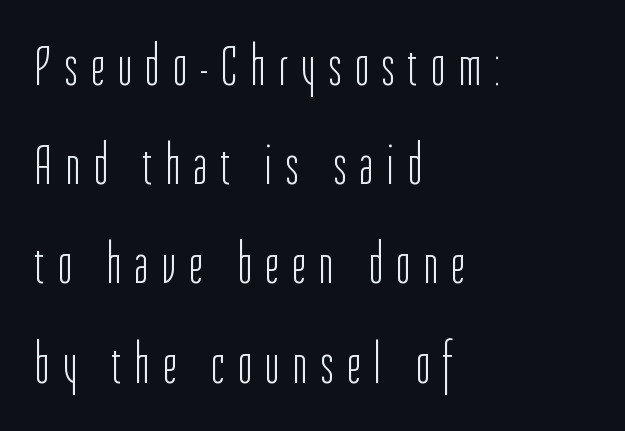
Honestly, there is no underline to notice here at all. The strokes are not fattened; the text isn't bold. Note the varied advance widths — an 'i' is clearly narrower than an 'm'. Nope, no serifs anywhere on these letters.
